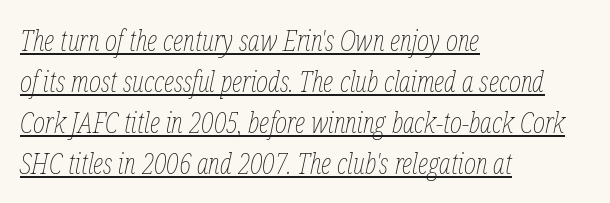
The image shows 29 px thin, condensed type, italic (leaning right); set left-aligned, normal line spacing (1.41x), normal letter spacing, underlined; low stroke contrast and a medium x-height.
